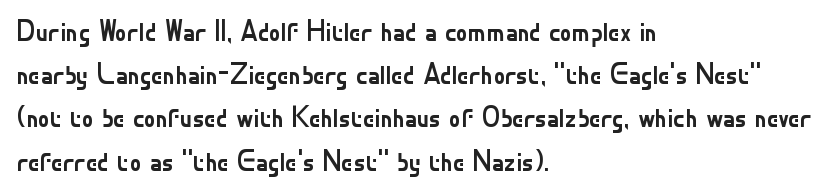
Q: Is the text bold? A: No.
Q: Is the text italic (slanted)? A: No, it is upright.
Q: Is the typeface a serif or a sans-serif typeface? A: Sans-serif.
Q: Is the text underlined? A: No.
Q: How is the paragraph aligned? A: Left-aligned.
Q: Is the spacing between letters normal or unusually wide? A: Normal.
Q: Is the spacing between lines tight, normal or loose? A: Normal.
Q: Width (condensed, normal, or wide)? A: Normal.
Q: Stroke contrast? A: Low.
Q: x-height? A: Small.
Q: Monospaced? A: No.
